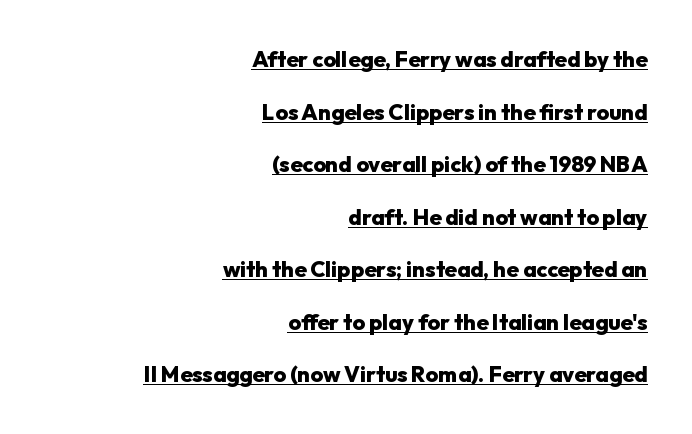
The image shows 22 px bold type, upright; set right-aligned, loose line spacing (2.39x), normal letter spacing, underlined.
